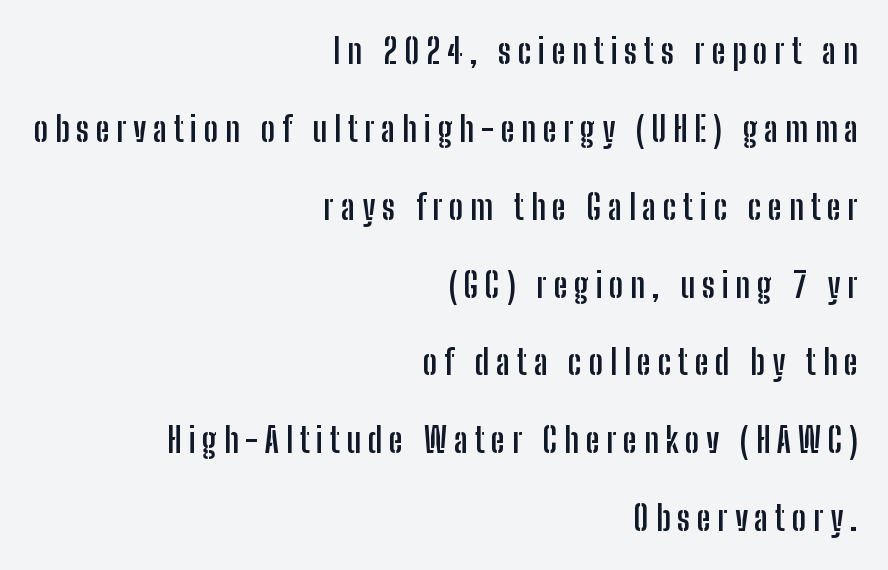
{"serif": "no", "italic": "no", "bold": "yes", "weight": "semibold", "width": "condensed", "stroke_contrast": "low", "x_height": "medium", "monospaced": "no", "underline": "no", "align": "right", "line_spacing": "loose", "line_spacing_ratio": 2.29, "letter_spacing": "wide", "letter_spacing_em": 0.2, "glyph_px": 34}
